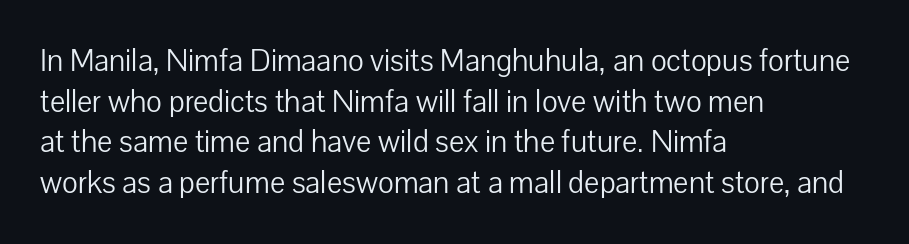
{"serif": "no", "italic": "no", "bold": "no", "weight": "light", "width": "normal", "stroke_contrast": "low", "x_height": "medium", "monospaced": "no", "underline": "no", "align": "left", "line_spacing": "normal", "line_spacing_ratio": 1.27, "letter_spacing": "normal", "letter_spacing_em": 0.0, "glyph_px": 32}
